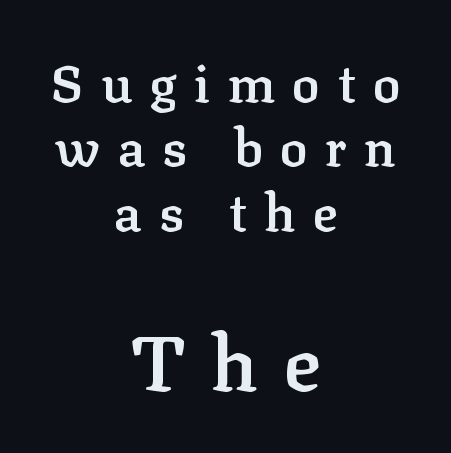
Q: Is the text bold? A: Semi-bold.
Q: Is the text italic (slanted)? A: No, it is upright.
Q: Is the typeface a serif or a sans-serif typeface? A: Serif.
Q: Is the text underlined? A: No.
Q: How is the paragraph aligned? A: Centered.
Q: Is the spacing between letters normal or unusually wide? A: Unusually wide.
Q: Which block of text is set in a larger size, the first (top) or the second (bottom)? A: The second (bottom) one.
Q: Width (condensed, normal, or wide)? A: Normal.
Q: Stroke contrast? A: Low.
Q: x-height? A: Medium.
Q: Monospaced? A: No.
